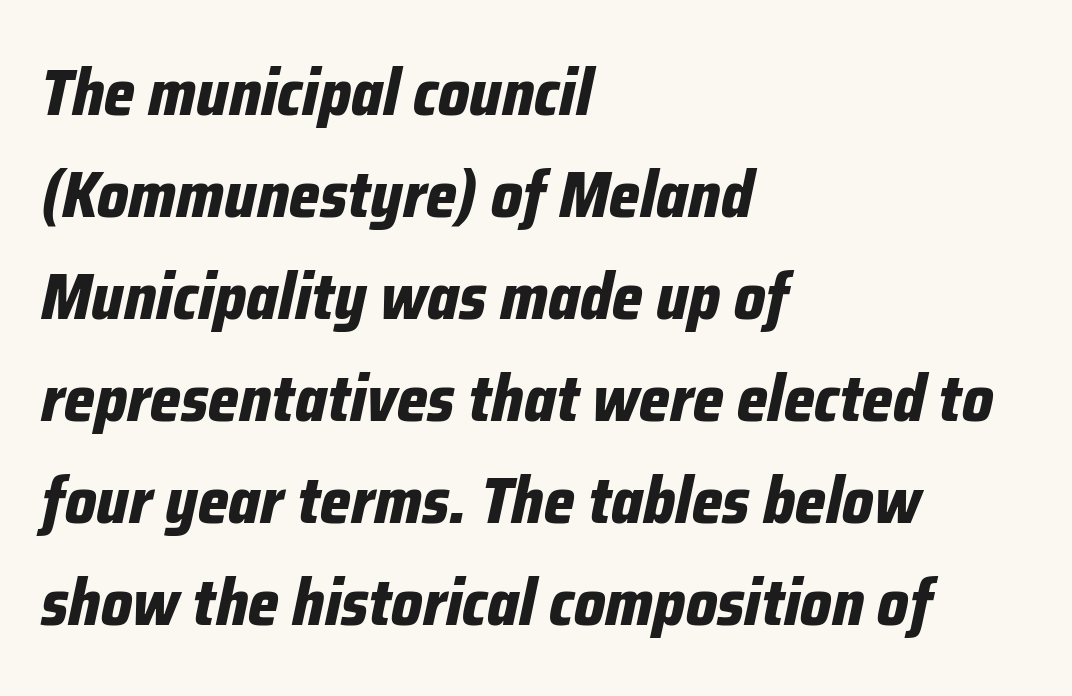
Slant detected: the letters are inclined. Teacher's note: observe the even left margin — that is flush-left alignment. Note the varied advance widths — an 'i' is clearly narrower than an 'm'. Line spacing here is normal. There is no visible air inserted between adjacent glyphs. Typesetter's note: full bold, strokes at maximum text heaviness.
